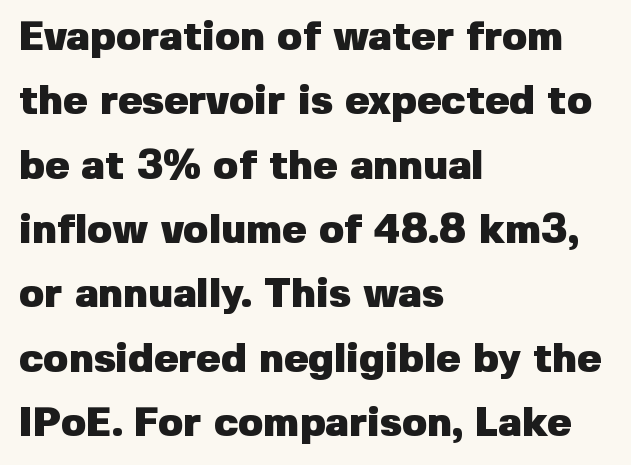
The image shows 41 px heavy sans-serif type, upright; set left-aligned, normal line spacing (1.57x), normal letter spacing, not underlined; low stroke contrast and a medium x-height.
